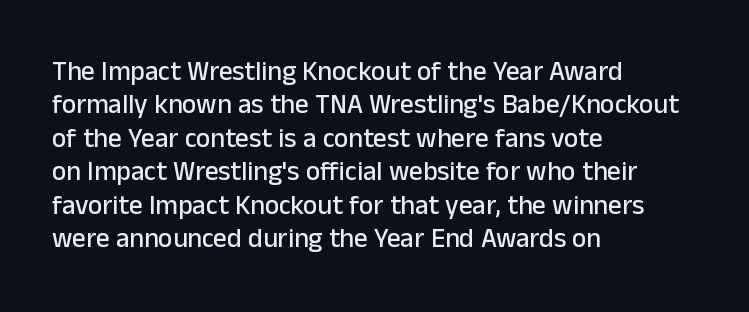
The image shows 27 px text type, upright; set left-aligned, line spacing 1.24x, normal letter spacing, not underlined.
